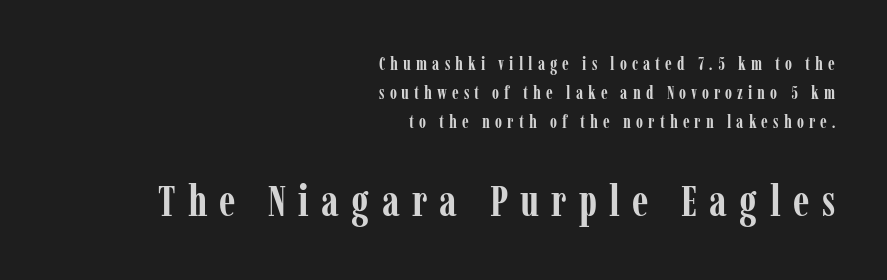
{"serif": "yes", "italic": "no", "bold": "yes", "weight": "semibold", "width": "condensed", "stroke_contrast": "low", "x_height": "medium", "monospaced": "no", "underline": "no", "align": "right", "line_spacing": "normal", "line_spacing_ratio": 1.61, "letter_spacing": "wide", "letter_spacing_em": 0.28, "larger_block": "second", "size_ratio": 2.44, "glyph_px": 44}
